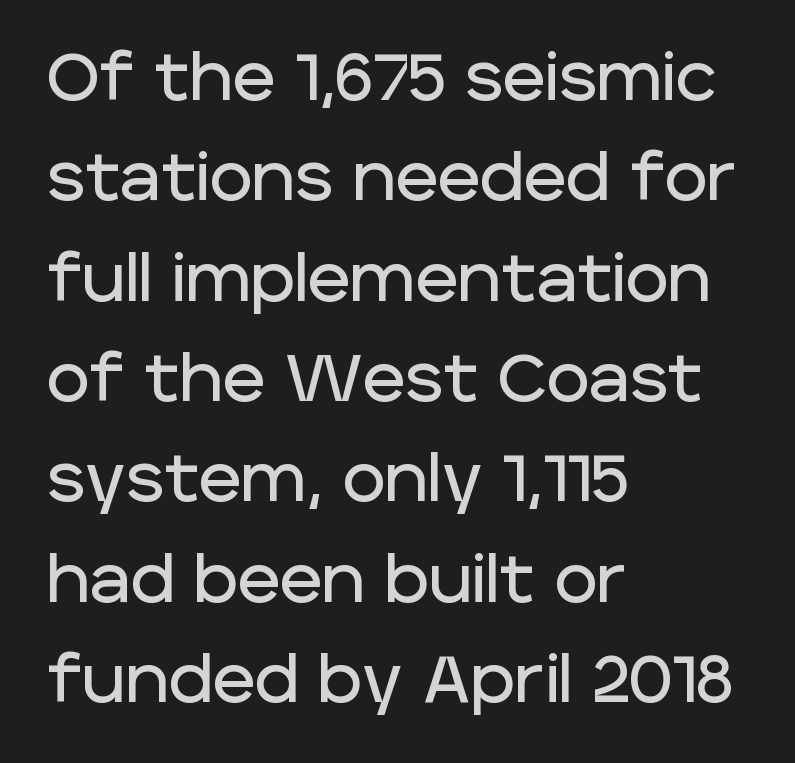
The image shows 66 px sans-serif type, upright; set left-aligned, normal line spacing (1.52x), normal letter spacing, not underlined; low stroke contrast and a large x-height.
